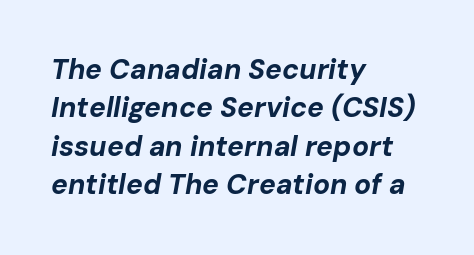
{"italic": "yes", "lean": "right", "slant_degrees": 10, "bold": "yes", "weight": "bold", "width": "normal", "stroke_contrast": "low", "x_height": "medium", "monospaced": "no", "underline": "no", "align": "left", "line_spacing": "normal", "line_spacing_ratio": 1.37, "letter_spacing": "normal", "letter_spacing_em": 0.0, "glyph_px": 28}
